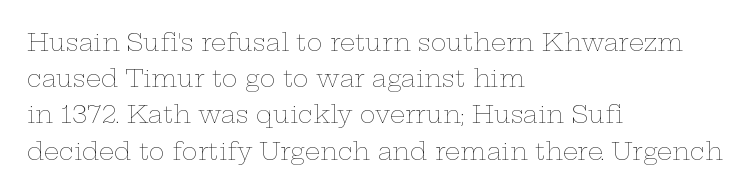
{"italic": "no", "bold": "no", "underline": "no", "align": "left", "line_spacing": "normal", "line_spacing_ratio": 1.51, "letter_spacing": "normal", "letter_spacing_em": 0.0, "glyph_px": 24}
